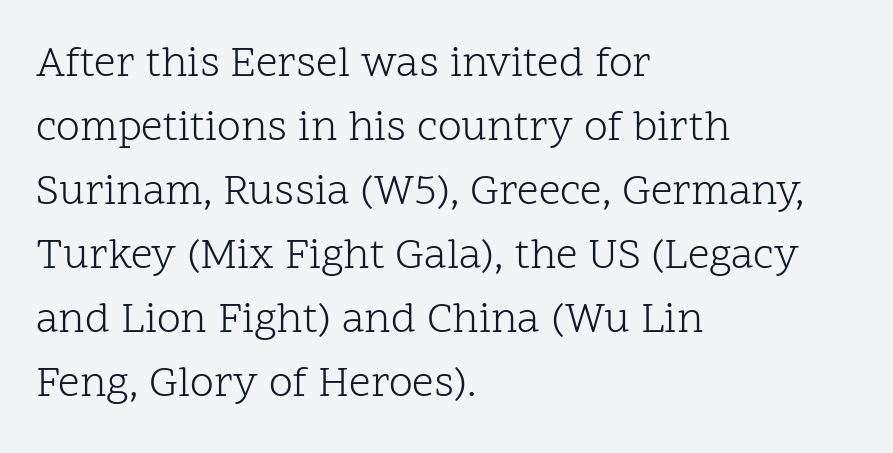
Q: Is the text bold? A: No.
Q: Is the text italic (slanted)? A: No, it is upright.
Q: Is the typeface a serif or a sans-serif typeface? A: Serif.
Q: Is the text underlined? A: No.
Q: How is the paragraph aligned? A: Left-aligned.
Q: Is the spacing between letters normal or unusually wide? A: Normal.
Q: Is the spacing between lines tight, normal or loose? A: Normal.
Q: Width (condensed, normal, or wide)? A: Normal.
Q: Stroke contrast? A: Low.
Q: x-height? A: Medium.
Q: Monospaced? A: No.
